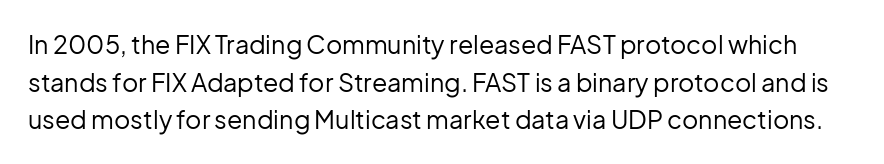
{"italic": "no", "bold": "no", "underline": "no", "line_spacing": "normal", "line_spacing_ratio": 1.51, "letter_spacing": "normal", "letter_spacing_em": 0.0, "glyph_px": 25}
